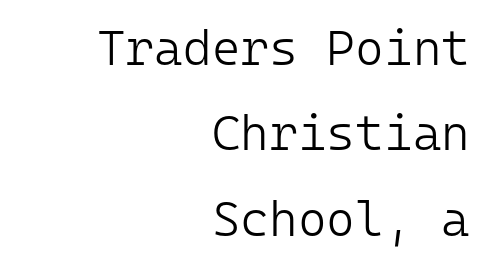
The image shows 49 px light sans-serif type, upright, monospaced; set right-aligned, line spacing 1.74x, normal letter spacing, not underlined; low stroke contrast and a medium x-height.
